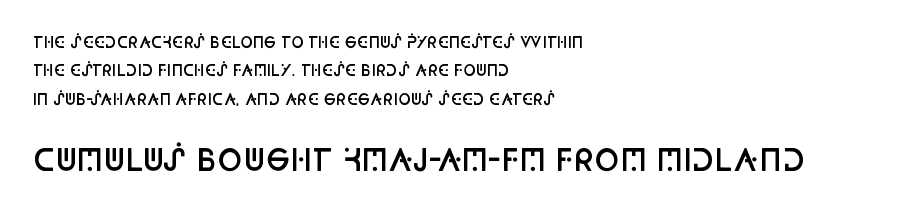
Q: Is the text bold? A: Semi-bold.
Q: Is the text italic (slanted)? A: No, it is upright.
Q: Is the typeface a serif or a sans-serif typeface? A: Sans-serif.
Q: Is the text underlined? A: No.
Q: How is the paragraph aligned? A: Left-aligned.
Q: Is the spacing between letters normal or unusually wide? A: Normal.
Q: Which block of text is set in a larger size, the first (top) or the second (bottom)? A: The second (bottom) one.
Q: Width (condensed, normal, or wide)? A: Condensed.
Q: Stroke contrast? A: Low.
Q: x-height? A: Large.
Q: Monospaced? A: No.
